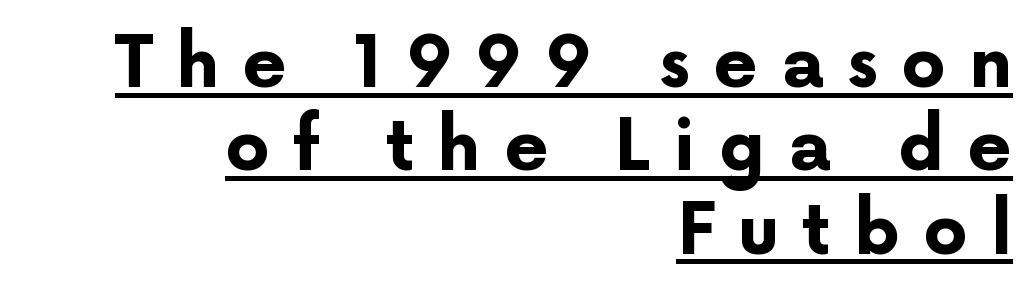
{"serif": "no", "italic": "no", "bold": "yes", "weight": "bold", "width": "normal", "stroke_contrast": "low", "x_height": "medium", "monospaced": "no", "underline": "yes", "align": "right", "line_spacing_ratio": 1.19, "letter_spacing": "wide", "letter_spacing_em": 0.33, "glyph_px": 70}
